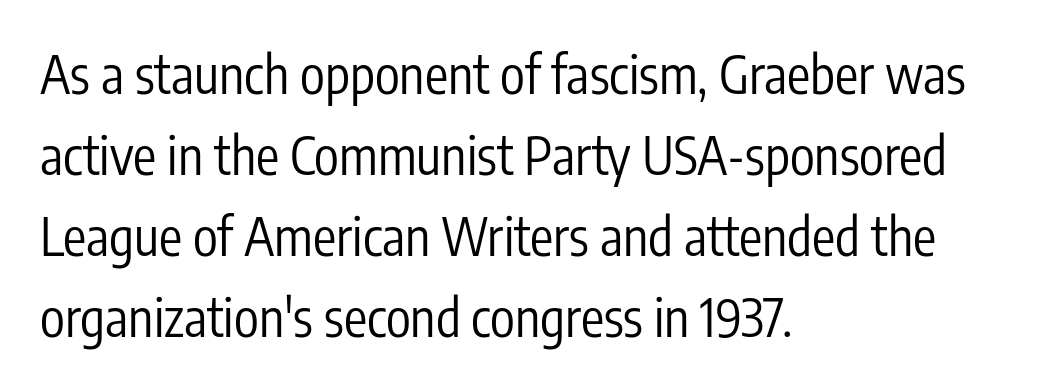
{"serif": "no", "italic": "no", "bold": "no", "weight": "regular", "width": "condensed", "stroke_contrast": "low", "x_height": "medium", "monospaced": "no", "underline": "no", "align": "left", "line_spacing": "normal", "line_spacing_ratio": 1.56, "letter_spacing": "normal", "letter_spacing_em": 0.0, "glyph_px": 52}
